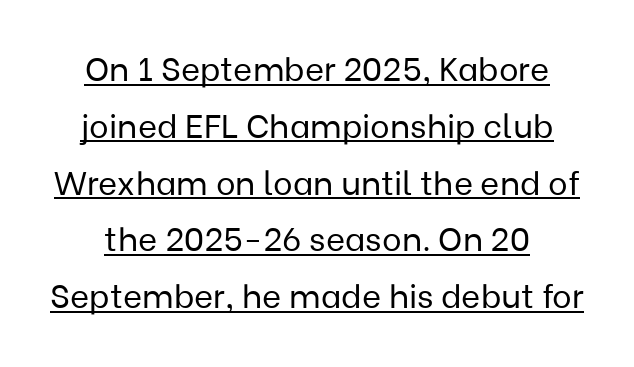
{"serif": "no", "italic": "no", "bold": "no", "weight": "regular", "width": "normal", "stroke_contrast": "low", "x_height": "medium", "monospaced": "no", "underline": "yes", "line_spacing_ratio": 1.72, "letter_spacing": "normal", "letter_spacing_em": 0.0, "glyph_px": 33}
